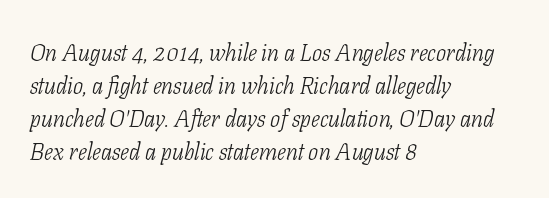
{"italic": "yes", "lean": "right", "slant_degrees": 11, "bold": "no", "underline": "no", "align": "left", "line_spacing": "normal", "line_spacing_ratio": 1.37, "letter_spacing": "normal", "letter_spacing_em": 0.0, "glyph_px": 24}
